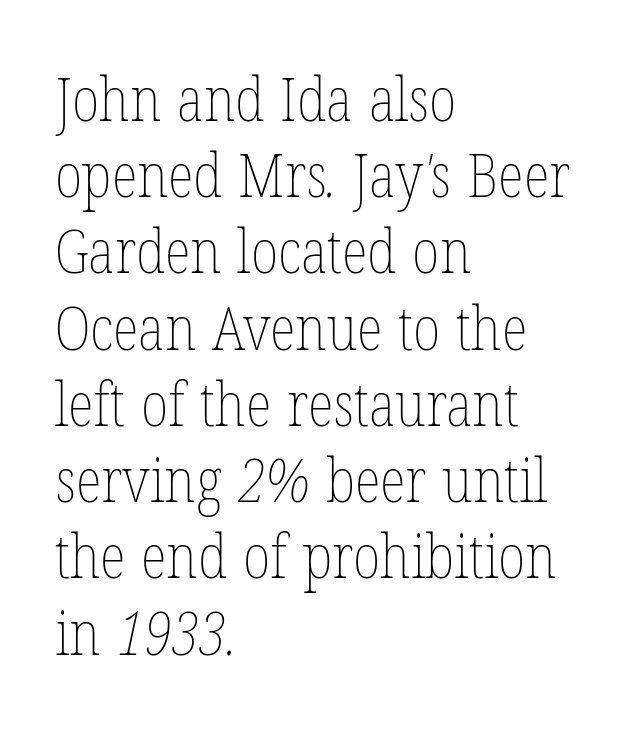
Q: Is the text bold? A: No.
Q: Is the text underlined? A: No.
Q: How is the paragraph aligned? A: Left-aligned.
Q: Is the spacing between letters normal or unusually wide? A: Normal.
Q: Is the spacing between lines tight, normal or loose? A: Normal.
Q: Width (condensed, normal, or wide)? A: Condensed.
Q: Stroke contrast? A: Low.
Q: x-height? A: Medium.
Q: Monospaced? A: No.
